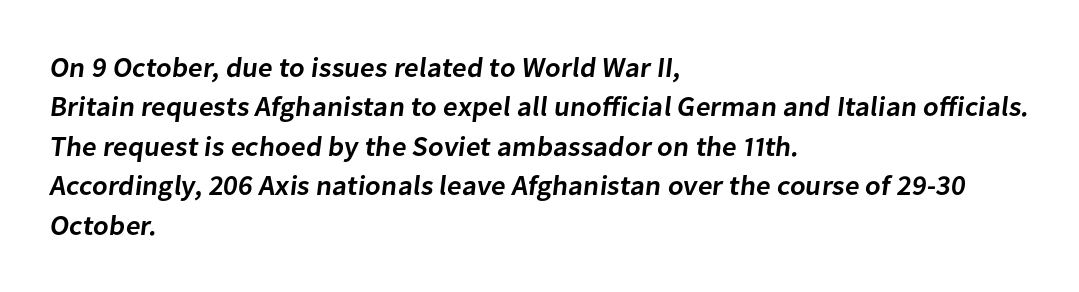
Q: Is the text bold? A: Semi-bold.
Q: Is the typeface a serif or a sans-serif typeface? A: Sans-serif.
Q: Is the text underlined? A: No.
Q: How is the paragraph aligned? A: Left-aligned.
Q: Is the spacing between letters normal or unusually wide? A: Normal.
Q: Is the spacing between lines tight, normal or loose? A: Normal.
Q: Width (condensed, normal, or wide)? A: Normal.
Q: Stroke contrast? A: Low.
Q: x-height? A: Medium.
Q: Monospaced? A: No.
